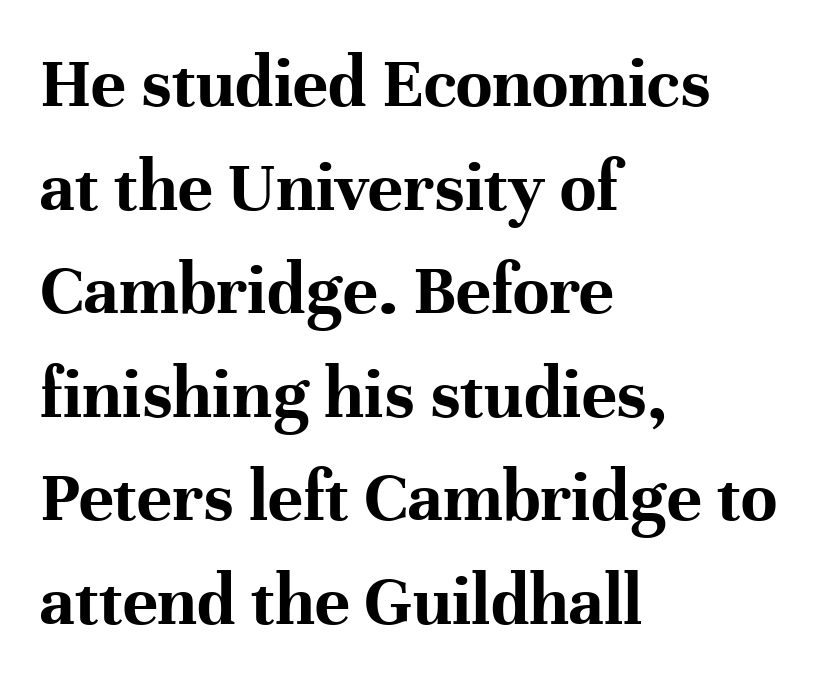
{"serif": "yes", "italic": "no", "bold": "yes", "weight": "bold", "width": "normal", "stroke_contrast": "high", "x_height": "medium", "monospaced": "no", "underline": "no", "align": "left", "line_spacing": "normal", "line_spacing_ratio": 1.4, "letter_spacing": "normal", "letter_spacing_em": 0.0, "glyph_px": 74}
